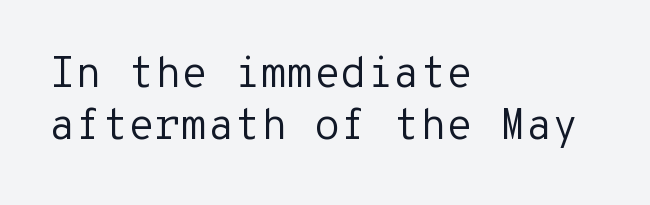
The words here are not underlined. Between one letter and the next there's only the usual sliver of space. Ascenders rise straight up at ninety degrees. A quiet, ordinary-to-light weight characterises the typeface. Spacing verdict: monospaced, one width for all characters. Alignment: flush left.
